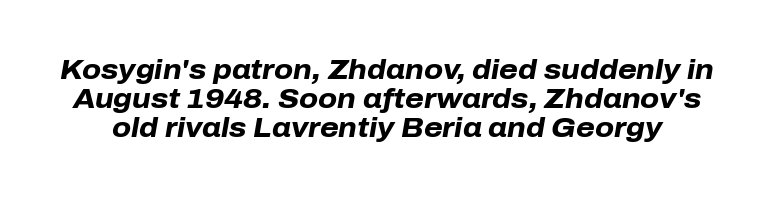
Q: Is the text bold? A: Yes.
Q: Is the text italic (slanted)? A: Yes, it leans right by about 10 degrees.
Q: Is the text underlined? A: No.
Q: Is the spacing between letters normal or unusually wide? A: Normal.
Q: Is the spacing between lines tight, normal or loose? A: Tight.
